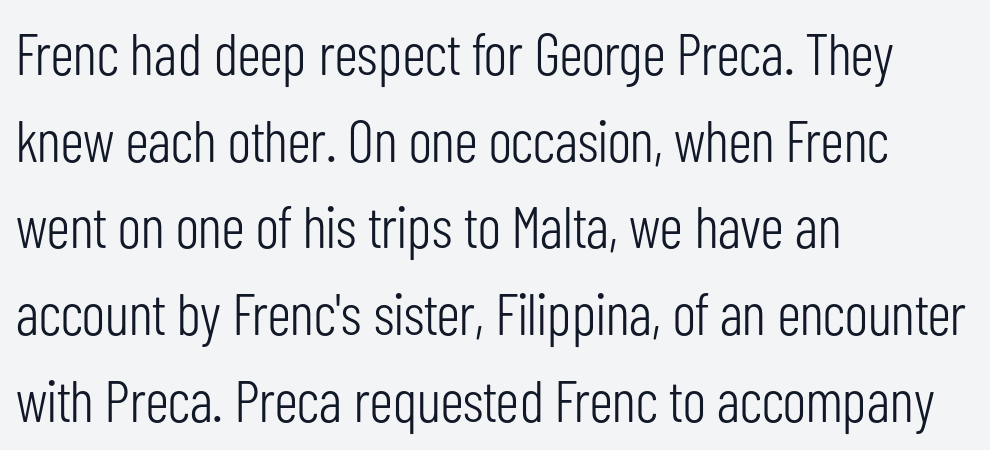
The image shows 59 px light, condensed sans-serif type, upright; set left-aligned, normal line spacing (1.47x), normal letter spacing, not underlined; low stroke contrast and a medium x-height.
